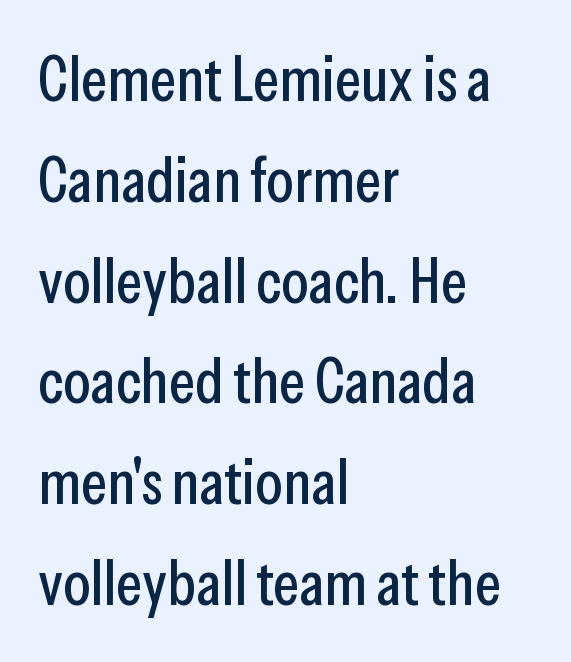
{"serif": "no", "italic": "no", "width": "condensed", "stroke_contrast": "low", "x_height": "medium", "monospaced": "no", "underline": "no", "align": "left", "line_spacing": "normal", "line_spacing_ratio": 1.6, "letter_spacing": "normal", "letter_spacing_em": 0.0, "glyph_px": 63}
